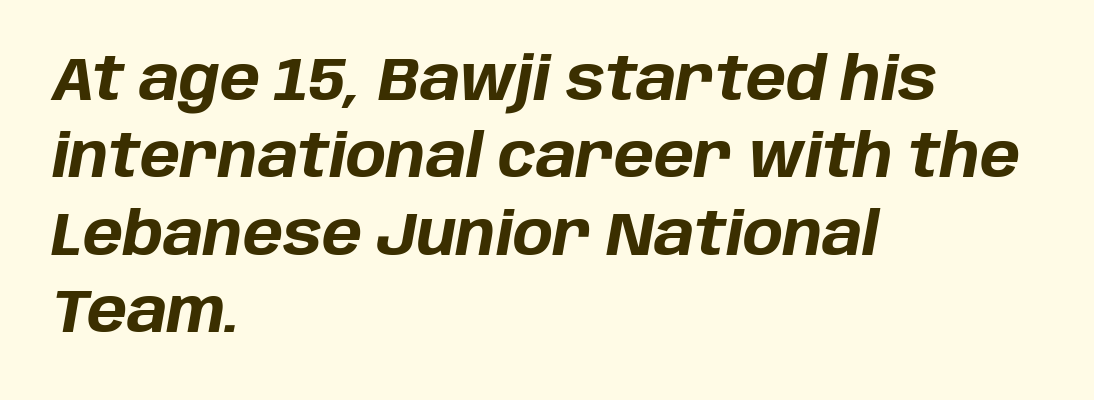
Honestly, the row spacing looks completely unremarkable. Pretty heavy lettering here — definitely bold. The rendering uses natural spacing where letterforms have individual widths. Does the lettering tilt? It does — this is italic.
